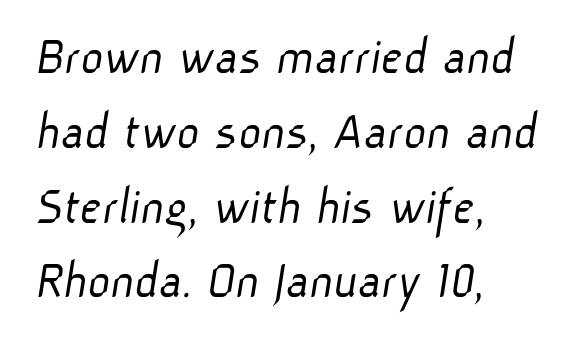
Q: Is the text bold? A: No.
Q: Is the typeface a serif or a sans-serif typeface? A: Sans-serif.
Q: Is the text underlined? A: No.
Q: How is the paragraph aligned? A: Left-aligned.
Q: Is the spacing between letters normal or unusually wide? A: Normal.
Q: Is the spacing between lines tight, normal or loose? A: Normal.
Q: Width (condensed, normal, or wide)? A: Normal.
Q: Stroke contrast? A: Low.
Q: x-height? A: Medium.
Q: Monospaced? A: No.
